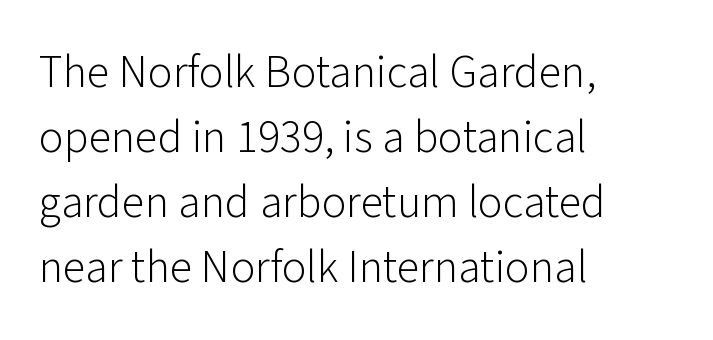
The letters advance in unequal steps, a hallmark of proportional type. This is roman type, the default non-slanted kind. The passage shown is typeset with a sans-serif family. The strokes are not fattened; the text isn't bold.
